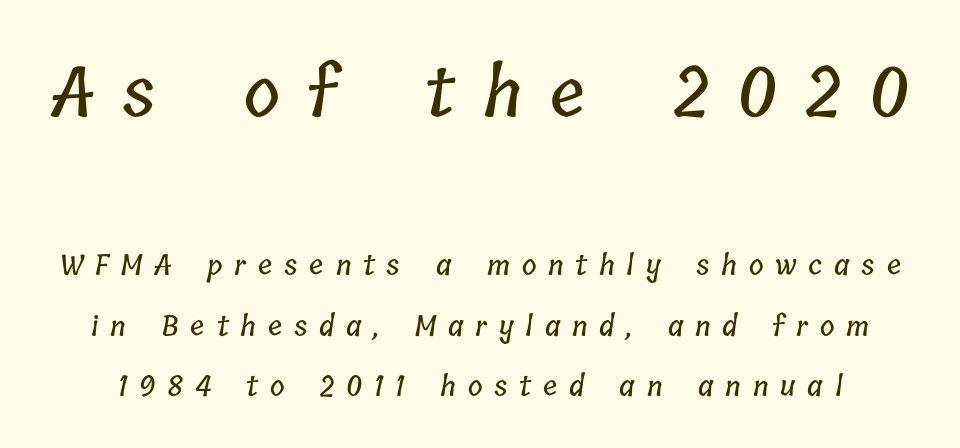
Q: Is the text underlined? A: No.
Q: Is the spacing between letters normal or unusually wide? A: Unusually wide.
Q: Is the spacing between lines tight, normal or loose? A: Loose.
Q: Which block of text is set in a larger size, the first (top) or the second (bottom)? A: The first (top) one.
Q: Width (condensed, normal, or wide)? A: Condensed.
Q: Stroke contrast? A: Low.
Q: x-height? A: Medium.
Q: Monospaced? A: No.
